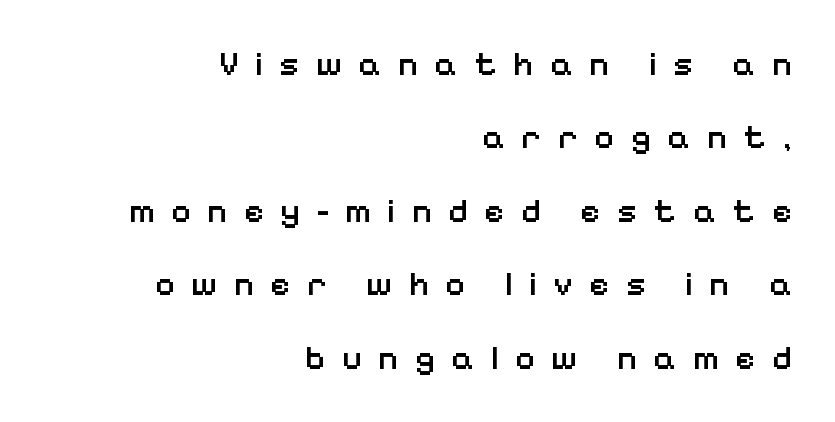
The block of text is sparse from top to bottom, with ample space between rows. Unlike a traditional serif, this face leaves its strokes unadorned. Each line ends at the same right margin while the left side varies. The letters advance in unequal steps, a hallmark of proportional type. The font is running at a semibold setting, under full bold.
